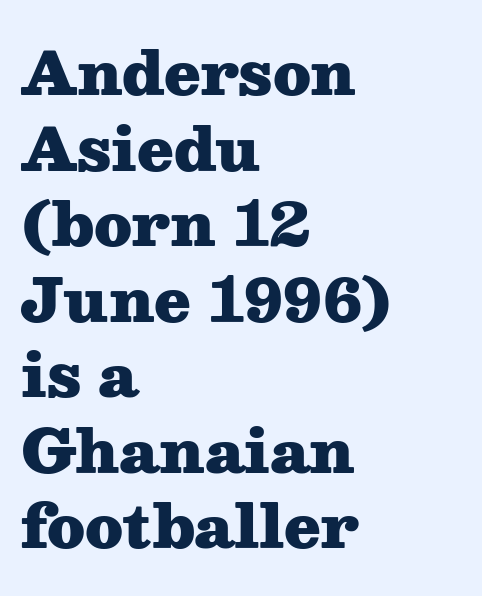
Q: Is the text bold? A: Yes.
Q: Is the text italic (slanted)? A: No, it is upright.
Q: Is the typeface a serif or a sans-serif typeface? A: Serif.
Q: Is the text underlined? A: No.
Q: How is the paragraph aligned? A: Left-aligned.
Q: Is the spacing between letters normal or unusually wide? A: Normal.
Q: Is the spacing between lines tight, normal or loose? A: Normal.
Q: Width (condensed, normal, or wide)? A: Wide.
Q: Stroke contrast? A: Medium.
Q: x-height? A: Medium.
Q: Monospaced? A: No.
